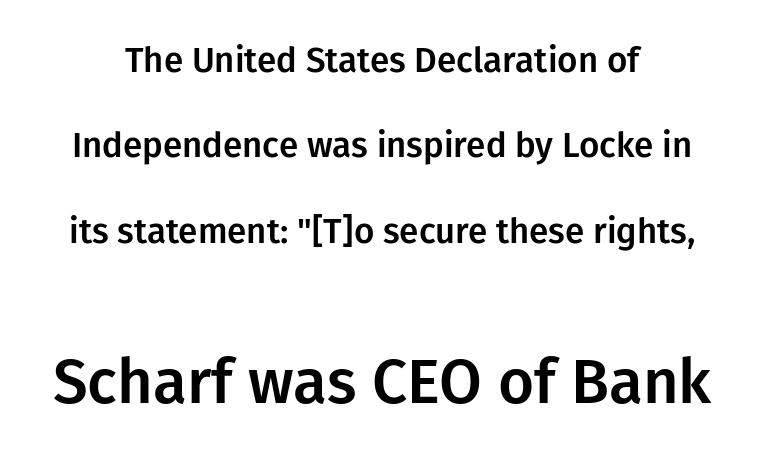
The image shows 62 px sans-serif type, upright; set loose line spacing (2.44x), normal letter spacing, not underlined; the second (bottom) block is 1.77x larger; low stroke contrast and a medium x-height.
